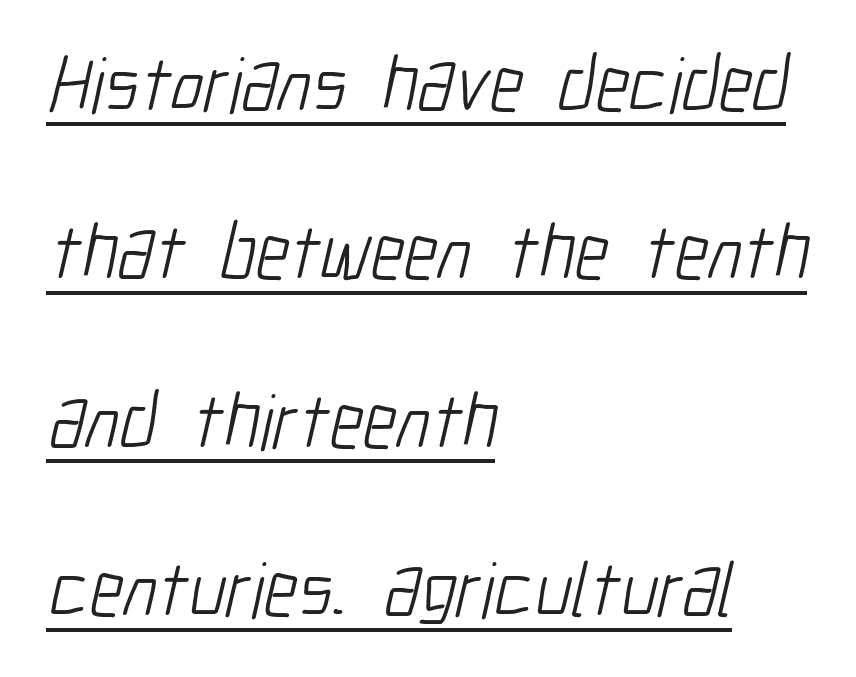
{"serif": "no", "bold": "no", "weight": "light", "width": "condensed", "stroke_contrast": "low", "x_height": "medium", "monospaced": "no", "underline": "yes", "align": "left", "line_spacing": "loose", "line_spacing_ratio": 2.16, "letter_spacing": "normal", "letter_spacing_em": 0.0, "glyph_px": 78}
